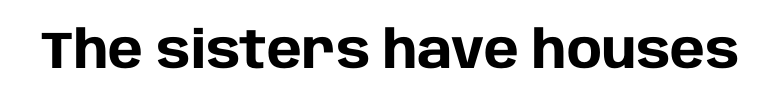
{"serif": "no", "italic": "no", "bold": "yes", "weight": "heavy", "width": "normal", "stroke_contrast": "low", "x_height": "large", "monospaced": "no", "underline": "no", "letter_spacing": "normal", "letter_spacing_em": 0.0, "glyph_px": 52}
